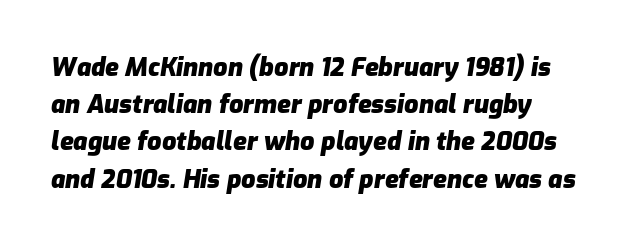
Rendered with sloped, italic letterforms. Regular leading. Tracking here is standard; glyphs follow each other at the usual distance. Descender tails drop into unmarked territory. In terms of weight, the rendering is a true, heavy bold.
